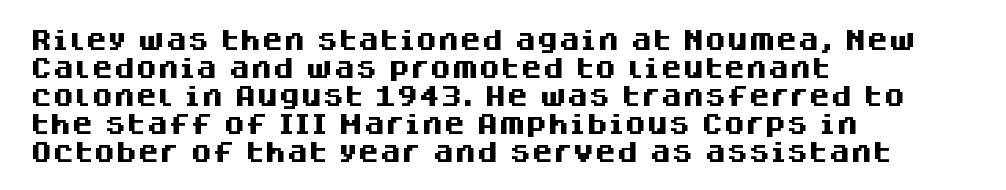
{"italic": "no", "bold": "yes", "underline": "no", "align": "left", "line_spacing": "normal", "line_spacing_ratio": 1.27, "letter_spacing": "normal", "letter_spacing_em": 0.0, "glyph_px": 22}
